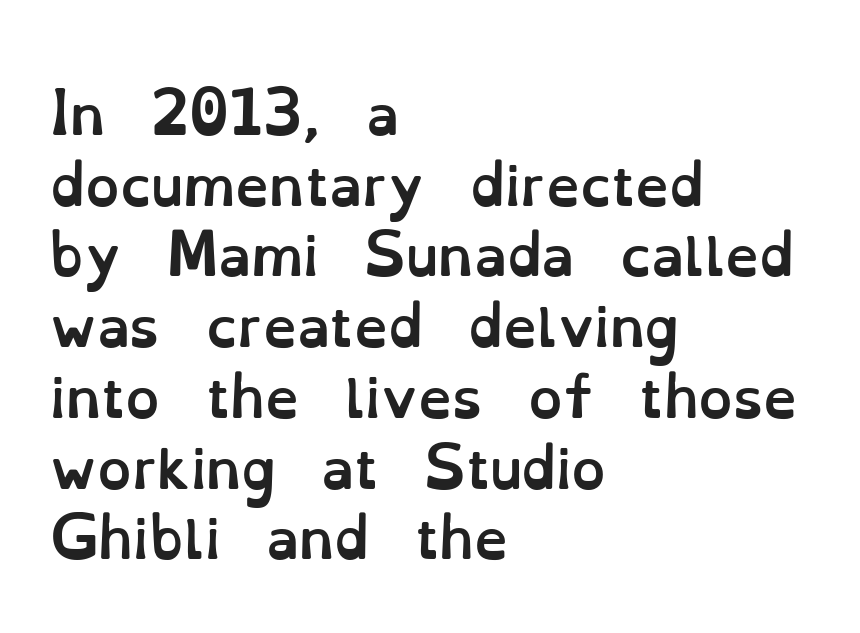
{"italic": "no", "bold": "yes", "weight": "semibold", "width": "normal", "stroke_contrast": "low", "x_height": "small", "monospaced": "no", "underline": "no", "align": "left", "line_spacing": "normal", "line_spacing_ratio": 1.31, "letter_spacing": "normal", "letter_spacing_em": 0.0, "glyph_px": 54}
